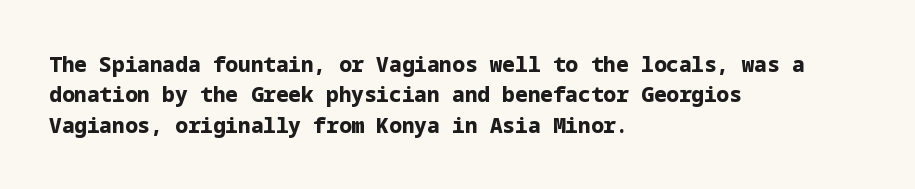
The image shows 21 px bold type, upright; set left-aligned, normal line spacing (1.45x), normal letter spacing, not underlined.
